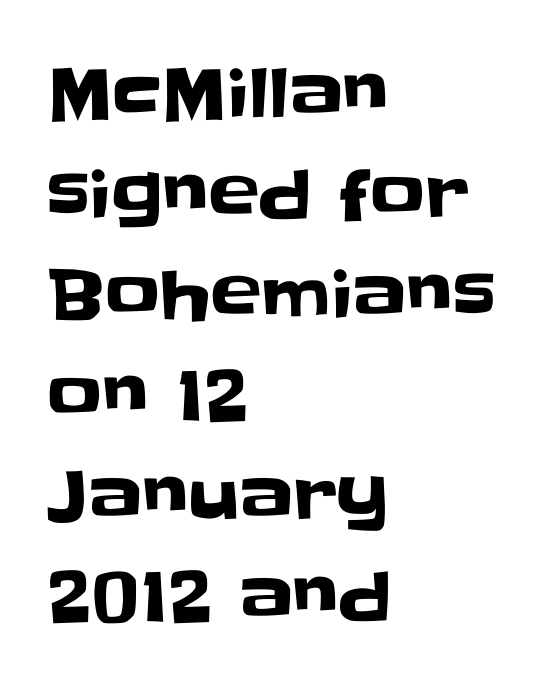
The image shows 68 px sans-serif type, upright; set left-aligned, normal line spacing (1.48x), normal letter spacing, not underlined; low stroke contrast and a large x-height.
